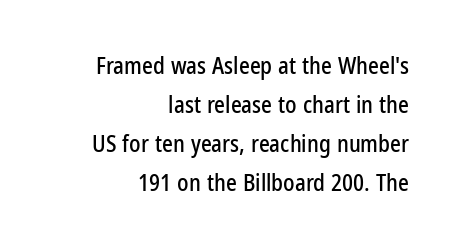
{"italic": "no", "underline": "no", "align": "right", "line_spacing": "normal", "line_spacing_ratio": 1.7, "letter_spacing": "normal", "letter_spacing_em": 0.0, "glyph_px": 23}
